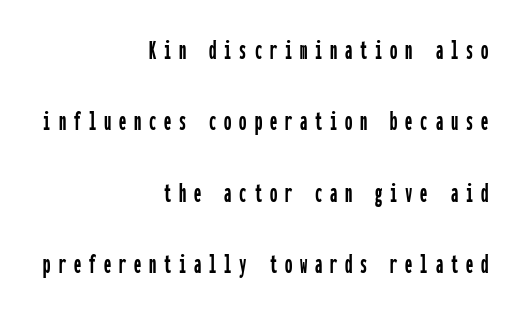
Q: Is the text italic (slanted)? A: No, it is upright.
Q: Is the typeface a serif or a sans-serif typeface? A: Sans-serif.
Q: Is the text underlined? A: No.
Q: How is the paragraph aligned? A: Right-aligned.
Q: Is the spacing between letters normal or unusually wide? A: Unusually wide.
Q: Is the spacing between lines tight, normal or loose? A: Loose.
Q: Width (condensed, normal, or wide)? A: Condensed.
Q: Stroke contrast? A: Low.
Q: x-height? A: Medium.
Q: Monospaced? A: Yes.
